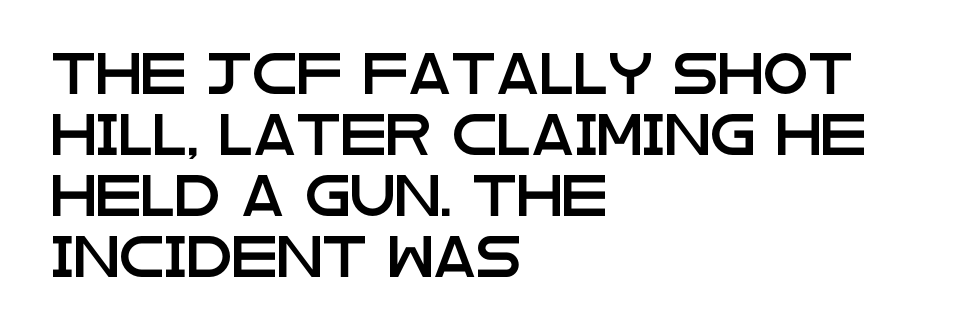
Unlike a traditional serif, this face leaves its strokes unadorned. The letters advance in unequal steps, a hallmark of proportional type. The face used here is rendered with its standard letterfit. The rendering uses a moderate line-height, typical for paragraphs. This sample is left-justified, so line endings fall wherever the words run out.
